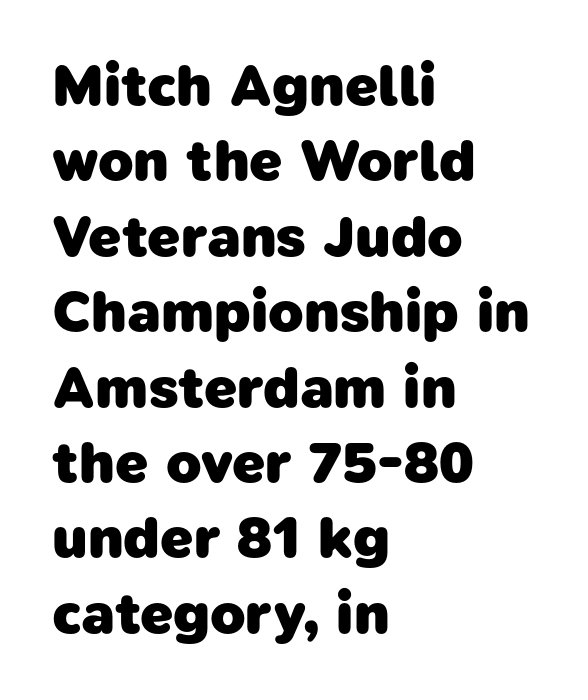
The passage shown is typeset with a sans-serif family. The zone under the glyphs is completely vacant. Vertical spacing — default. Do the characters align in a grid? No, the font is proportional. The ragged edge is on the right, which tells us the setting is flush left.
